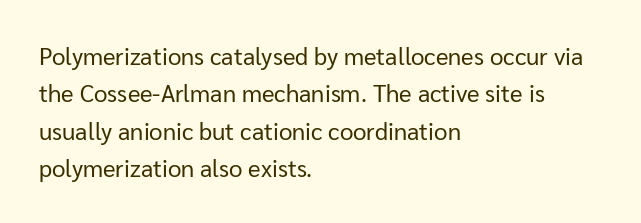
Q: Is the text bold? A: No.
Q: Is the text italic (slanted)? A: No, it is upright.
Q: Is the text underlined? A: No.
Q: How is the paragraph aligned? A: Left-aligned.
Q: Is the spacing between letters normal or unusually wide? A: Normal.
Q: Is the spacing between lines tight, normal or loose? A: Normal.
